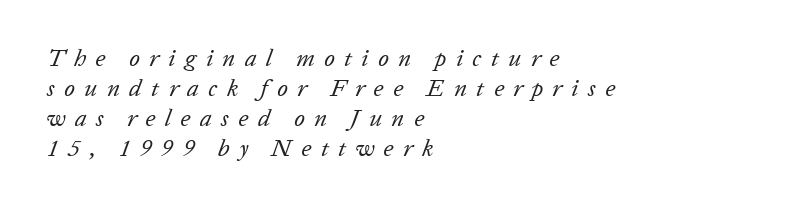
{"italic": "yes", "lean": "right", "slant_degrees": 20, "bold": "no", "underline": "no", "align": "left", "line_spacing": "normal", "line_spacing_ratio": 1.25, "letter_spacing": "wide", "letter_spacing_em": 0.39, "glyph_px": 24}
